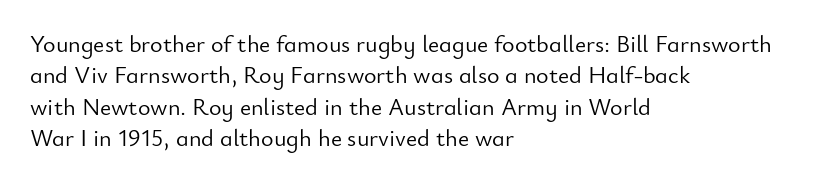
{"italic": "no", "bold": "no", "underline": "no", "align": "left", "line_spacing": "normal", "line_spacing_ratio": 1.31, "letter_spacing": "normal", "letter_spacing_em": 0.0, "glyph_px": 24}
